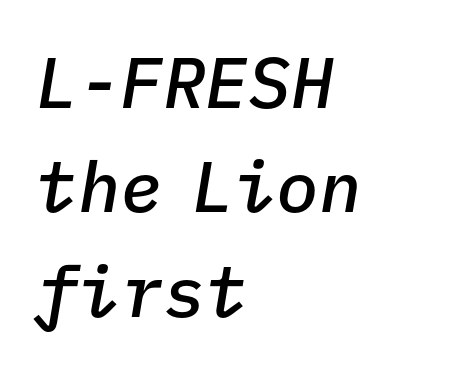
The passage shown is semibold, sitting just below true bold. The passage shown leans; its letterforms are oblique. The passage shown is not underscored anywhere. Whoever set this chose a conventional vertical rhythm.
